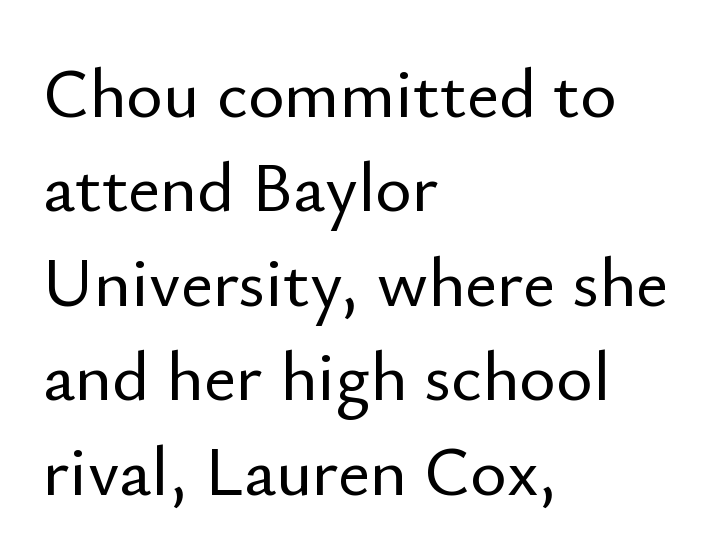
Q: Is the text italic (slanted)? A: No, it is upright.
Q: Is the typeface a serif or a sans-serif typeface? A: Sans-serif.
Q: Is the text underlined? A: No.
Q: How is the paragraph aligned? A: Left-aligned.
Q: Is the spacing between letters normal or unusually wide? A: Normal.
Q: Is the spacing between lines tight, normal or loose? A: Normal.
Q: Width (condensed, normal, or wide)? A: Normal.
Q: Stroke contrast? A: Low.
Q: x-height? A: Small.
Q: Monospaced? A: No.
